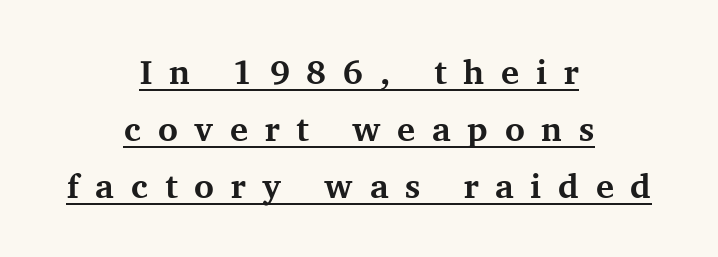
{"serif": "yes", "italic": "no", "bold": "yes", "weight": "bold", "width": "normal", "stroke_contrast": "medium", "x_height": "medium", "monospaced": "no", "underline": "yes", "align": "center", "line_spacing": "normal", "line_spacing_ratio": 1.68, "letter_spacing": "wide", "letter_spacing_em": 0.49, "glyph_px": 34}
